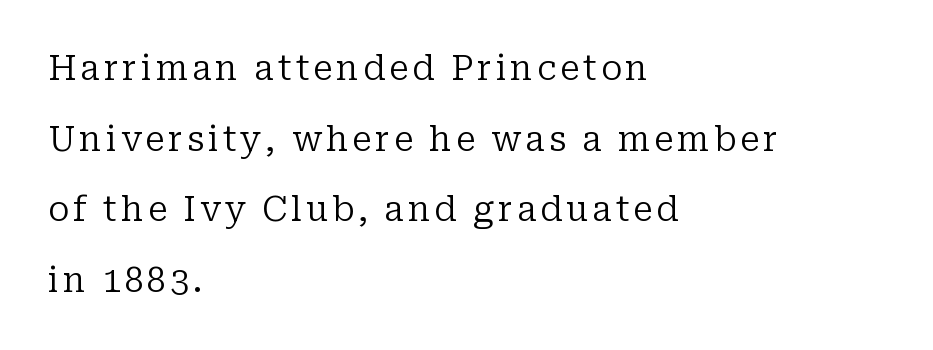
Q: Is the text bold? A: No.
Q: Is the text italic (slanted)? A: No, it is upright.
Q: Is the typeface a serif or a sans-serif typeface? A: Serif.
Q: Is the text underlined? A: No.
Q: How is the paragraph aligned? A: Left-aligned.
Q: Is the spacing between lines tight, normal or loose? A: Loose.
Q: Width (condensed, normal, or wide)? A: Normal.
Q: Stroke contrast? A: Low.
Q: x-height? A: Medium.
Q: Monospaced? A: No.
